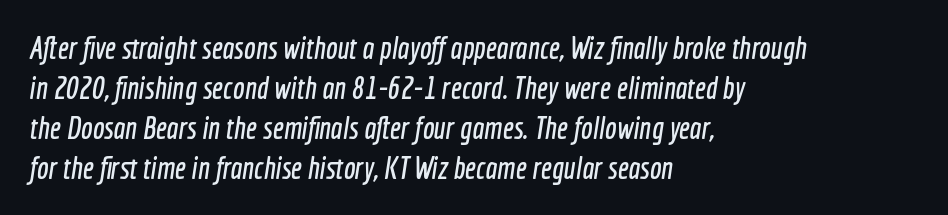
Nobody drew a line under any word here. Quick note: interline space is typical. A typesetter would call this proportional, since set widths differ per character. This sample is left-justified, so line endings fall wherever the words run out. To sum up the face: it is a sans, with no serifs. Tracking value appears to be zero — textbook default spacing.
